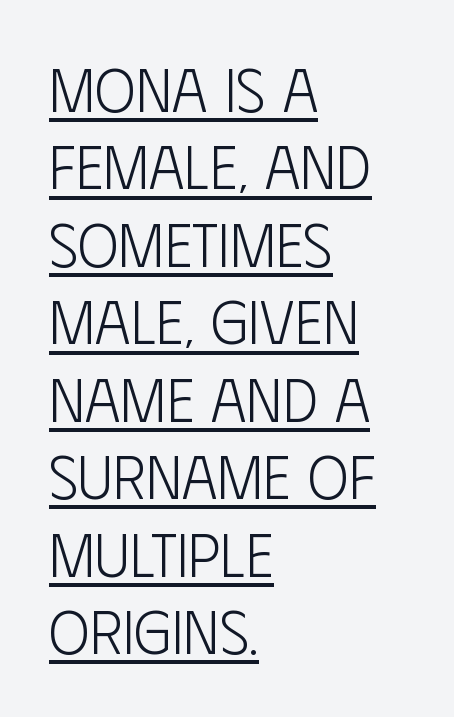
The typesetter has applied underlining to the passage shown. These lines were composed using upright roman letters. Characters follow at the spacing the type designer built in. The lines sit at an ordinary, default distance from one another. Line starts are locked; line ends wander.
